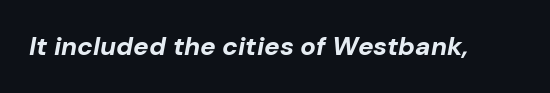
Q: Is the text bold? A: Yes.
Q: Is the text italic (slanted)? A: Yes, it leans right by about 10 degrees.
Q: Is the text underlined? A: No.
Q: Is the spacing between letters normal or unusually wide? A: Normal.
